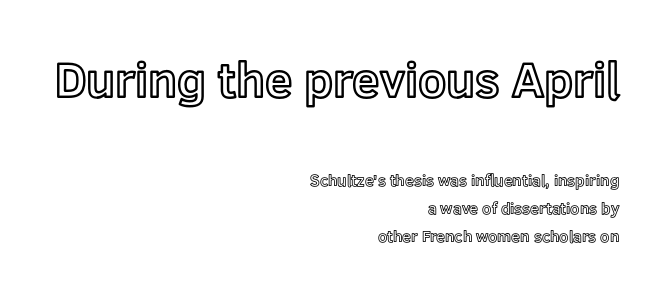
Q: Is the text italic (slanted)? A: No, it is upright.
Q: Is the text underlined? A: No.
Q: How is the paragraph aligned? A: Right-aligned.
Q: Is the spacing between letters normal or unusually wide? A: Normal.
Q: Which block of text is set in a larger size, the first (top) or the second (bottom)? A: The first (top) one.
Q: Width (condensed, normal, or wide)? A: Normal.
Q: x-height? A: Medium.
Q: Monospaced? A: No.
